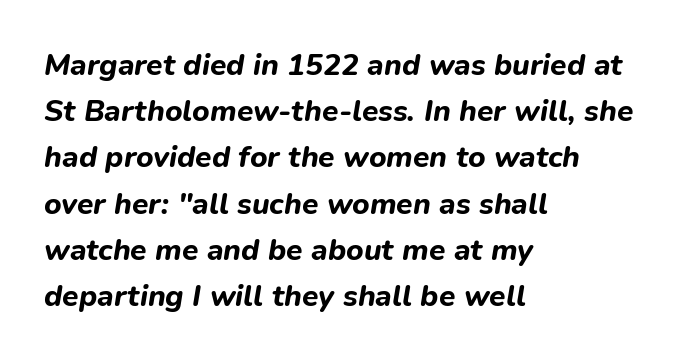
The rendering anchors every line to the left-hand side. The font's italic variant was chosen for this text. Successive baselines arrive at the customary interval. Descenders hang freely into open space. The strokes are fattened all the way to bold.
